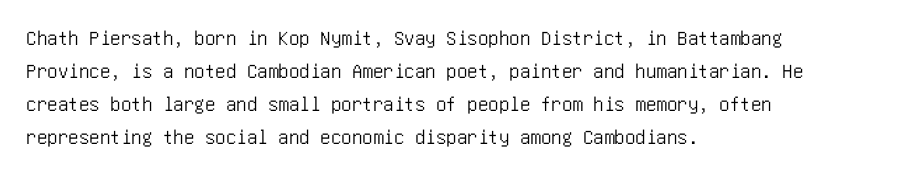
Q: Is the text italic (slanted)? A: No, it is upright.
Q: Is the text underlined? A: No.
Q: How is the paragraph aligned? A: Left-aligned.
Q: Is the spacing between letters normal or unusually wide? A: Normal.
Q: Is the spacing between lines tight, normal or loose? A: Normal.
